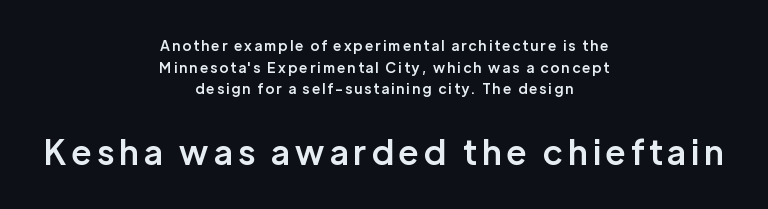
Posture: straight, roman, zero tilt. The typeface chosen for these lines omits serifs. Emphasis by weight is partial: semibold. Character widths vary here, with narrow letters taking less room than wide ones. The designer left line spacing at the default. Plain, unruled lines of type.
